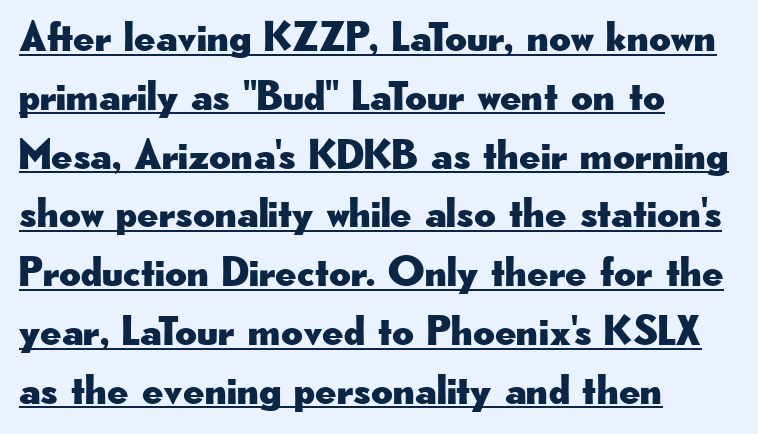
Q: Is the text italic (slanted)? A: No, it is upright.
Q: Is the typeface a serif or a sans-serif typeface? A: Sans-serif.
Q: Is the text underlined? A: Yes.
Q: How is the paragraph aligned? A: Left-aligned.
Q: Is the spacing between letters normal or unusually wide? A: Normal.
Q: Is the spacing between lines tight, normal or loose? A: Normal.
Q: Width (condensed, normal, or wide)? A: Wide.
Q: Stroke contrast? A: Low.
Q: x-height? A: Small.
Q: Monospaced? A: No.
